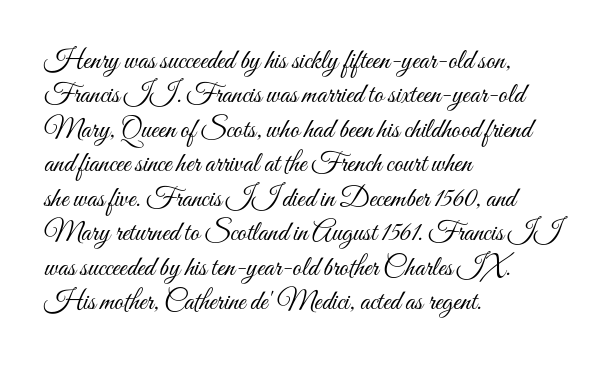
{"bold": "no", "weight": "light", "width": "condensed", "stroke_contrast": "medium", "x_height": "small", "monospaced": "no", "underline": "no", "align": "left", "line_spacing_ratio": 1.23, "letter_spacing": "normal", "letter_spacing_em": 0.0, "glyph_px": 28}
